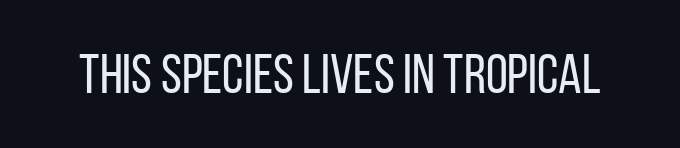
Each letter keeps its own natural width here, so spacing adapts to shape. The typography opts for an upright posture over an oblique one. Glance below the letters and you will spot only blank space. Heaviness? Minimal to ordinary, like unemphasized prose. No extra tracking has been applied to these lines.
